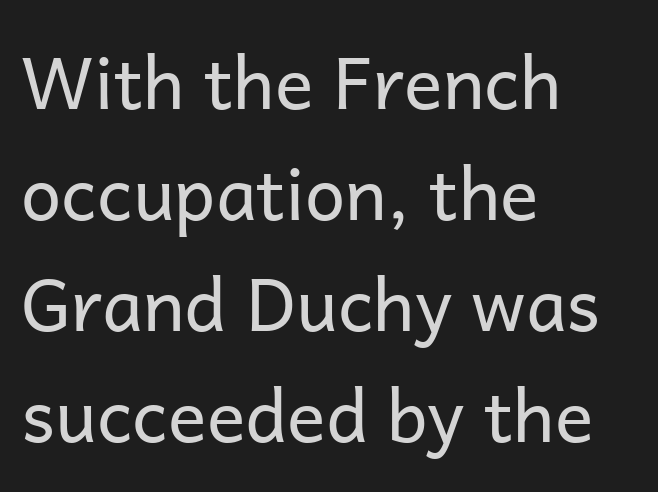
Q: Is the text bold? A: No.
Q: Is the text italic (slanted)? A: No, it is upright.
Q: Is the typeface a serif or a sans-serif typeface? A: Sans-serif.
Q: Is the text underlined? A: No.
Q: How is the paragraph aligned? A: Left-aligned.
Q: Is the spacing between letters normal or unusually wide? A: Normal.
Q: Is the spacing between lines tight, normal or loose? A: Normal.
Q: Width (condensed, normal, or wide)? A: Normal.
Q: Stroke contrast? A: Low.
Q: x-height? A: Medium.
Q: Monospaced? A: No.
